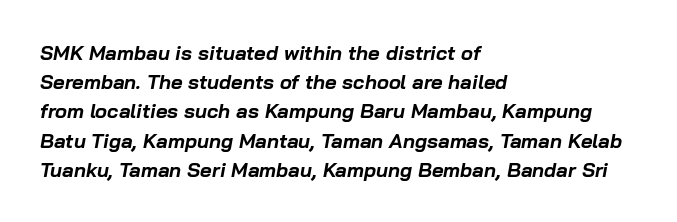
Q: Is the text bold? A: Yes.
Q: Is the text italic (slanted)? A: Yes, it leans right by about 10 degrees.
Q: Is the text underlined? A: No.
Q: How is the paragraph aligned? A: Left-aligned.
Q: Is the spacing between letters normal or unusually wide? A: Normal.
Q: Is the spacing between lines tight, normal or loose? A: Normal.
